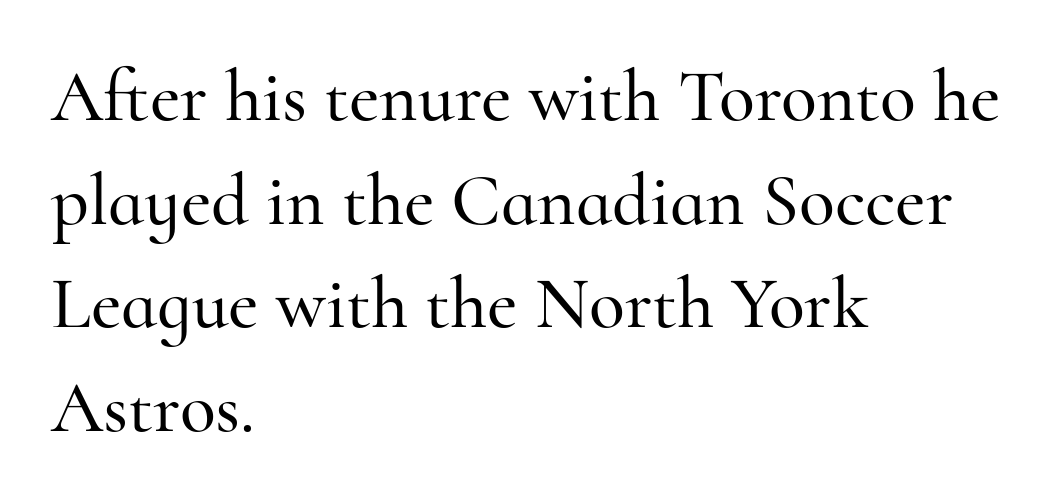
Character widths vary here, with narrow letters taking less room than wide ones. Italic: no, the glyphs are upright roman. Whoever set this chose a conventional vertical rhythm. The space beneath each line is pristine and unruled.
